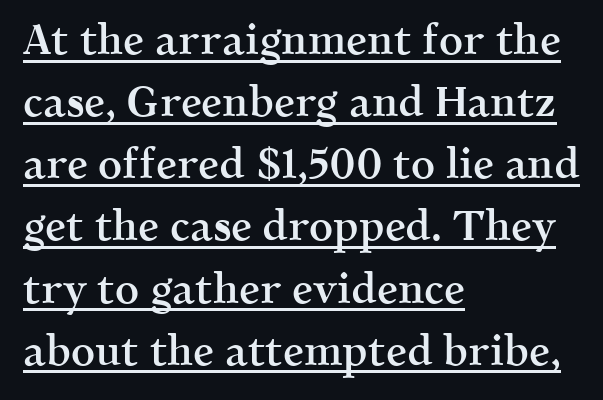
Q: Is the text bold? A: Semi-bold.
Q: Is the text italic (slanted)? A: No, it is upright.
Q: Is the typeface a serif or a sans-serif typeface? A: Serif.
Q: Is the text underlined? A: Yes.
Q: How is the paragraph aligned? A: Left-aligned.
Q: Is the spacing between letters normal or unusually wide? A: Normal.
Q: Is the spacing between lines tight, normal or loose? A: Normal.
Q: Width (condensed, normal, or wide)? A: Normal.
Q: x-height? A: Medium.
Q: Monospaced? A: No.
